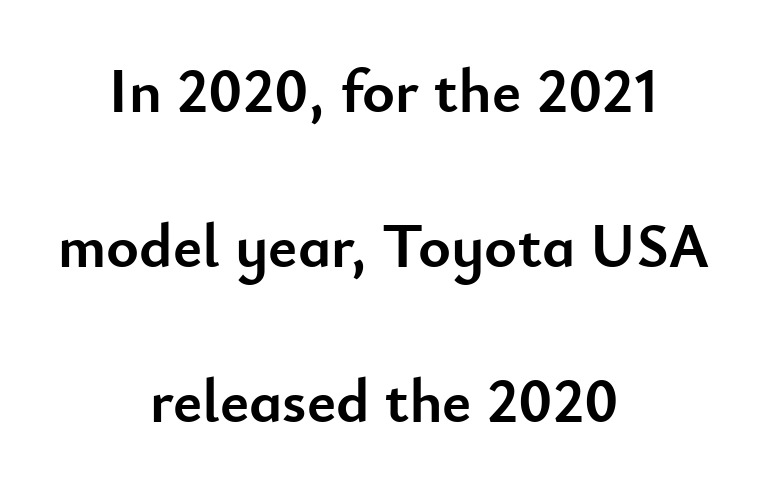
The image shows 62 px semibold sans-serif type, upright; set centered, loose line spacing (2.5x), normal letter spacing, not underlined; low stroke contrast and a small x-height.
